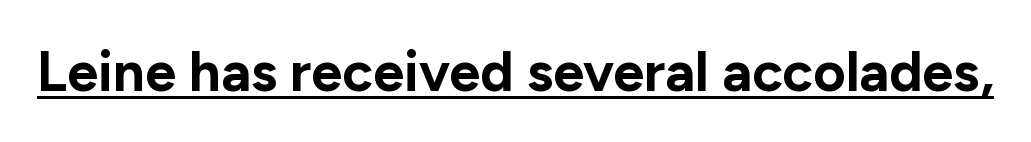
In terms of letterspacing, this is plain default setting. The letters are bold, with thick, heavy strokes. A typesetter would call this proportional, since set widths differ per character. The characters display no serif detailing; their extremities are plain. Vertical strokes here are truly vertical.
